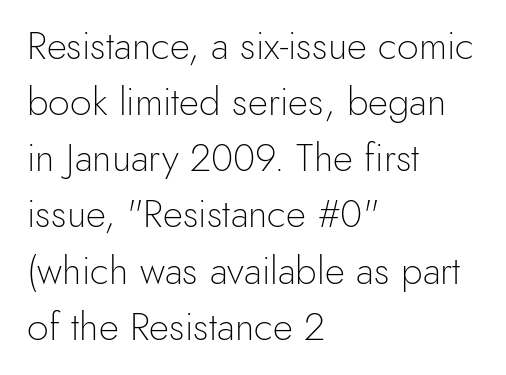
Q: Is the text bold? A: No.
Q: Is the text italic (slanted)? A: No, it is upright.
Q: Is the typeface a serif or a sans-serif typeface? A: Sans-serif.
Q: Is the text underlined? A: No.
Q: How is the paragraph aligned? A: Left-aligned.
Q: Is the spacing between letters normal or unusually wide? A: Normal.
Q: Is the spacing between lines tight, normal or loose? A: Normal.
Q: Width (condensed, normal, or wide)? A: Normal.
Q: x-height? A: Small.
Q: Monospaced? A: No.
